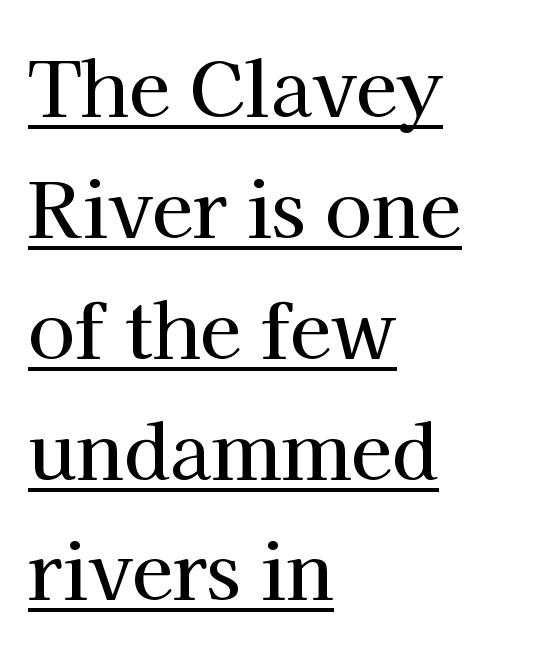
Q: Is the text italic (slanted)? A: No, it is upright.
Q: Is the typeface a serif or a sans-serif typeface? A: Serif.
Q: Is the text underlined? A: Yes.
Q: How is the paragraph aligned? A: Left-aligned.
Q: Is the spacing between letters normal or unusually wide? A: Normal.
Q: Is the spacing between lines tight, normal or loose? A: Normal.
Q: Width (condensed, normal, or wide)? A: Normal.
Q: Stroke contrast? A: High.
Q: x-height? A: Medium.
Q: Monospaced? A: No.
